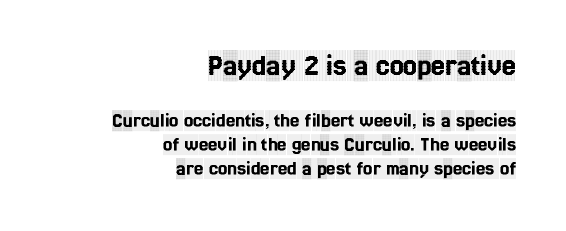
You could not count columns in this text — the font is proportionally spaced. The rendering shows small feet on the letterforms — a serif design. The block of text is dense from top to bottom, with scant space between rows. Large over small — that's the arrangement of the two blocks here. Does the lettering tilt? It doesn't — this is upright.
